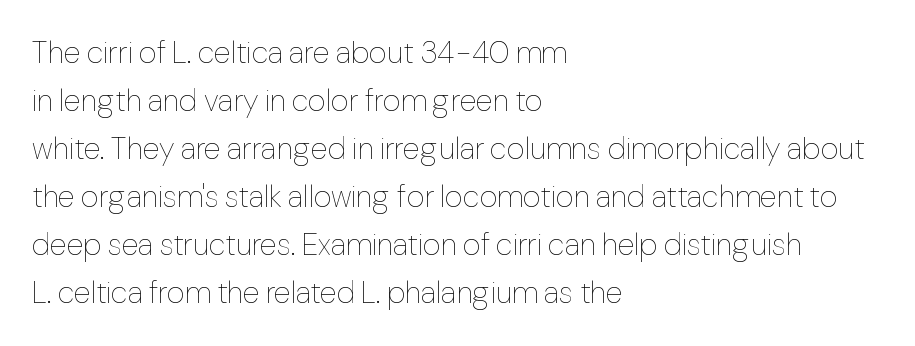
The image shows 31 px thin type, upright; set left-aligned, normal line spacing (1.55x), normal letter spacing, not underlined; low stroke contrast and a medium x-height.
